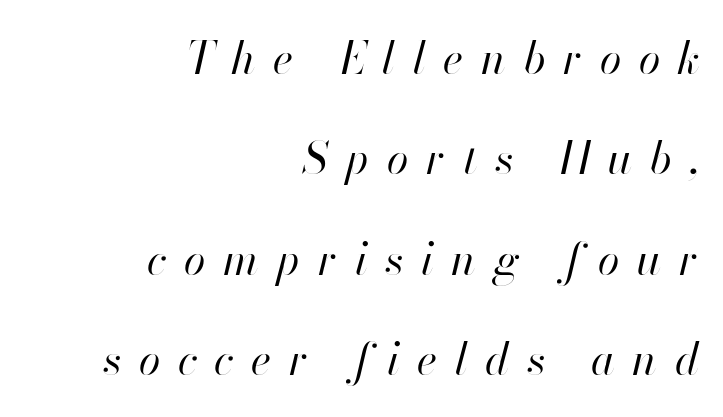
Q: Is the text bold? A: No.
Q: Is the text italic (slanted)? A: Yes, it leans right by about 13 degrees.
Q: Is the text underlined? A: No.
Q: How is the paragraph aligned? A: Right-aligned.
Q: Is the spacing between letters normal or unusually wide? A: Unusually wide.
Q: Is the spacing between lines tight, normal or loose? A: Loose.
Q: Width (condensed, normal, or wide)? A: Normal.
Q: Stroke contrast? A: High.
Q: x-height? A: Small.
Q: Monospaced? A: No.
